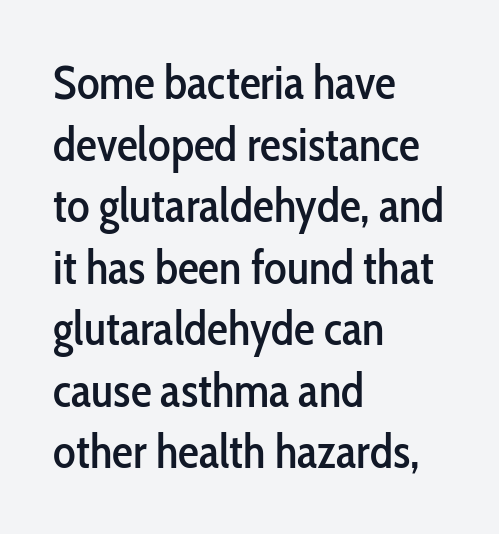
{"serif": "no", "italic": "no", "width": "condensed", "stroke_contrast": "low", "x_height": "medium", "monospaced": "no", "underline": "no", "align": "left", "line_spacing": "normal", "line_spacing_ratio": 1.31, "letter_spacing": "normal", "letter_spacing_em": 0.0, "glyph_px": 47}
